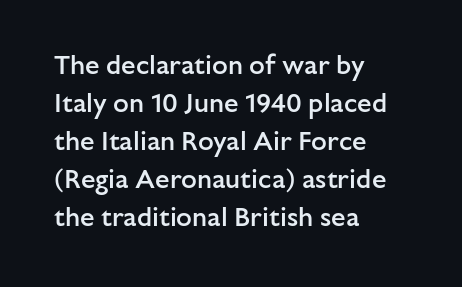
The image shows 26 px text type, upright; set left-aligned, normal line spacing (1.46x), normal letter spacing, not underlined.
